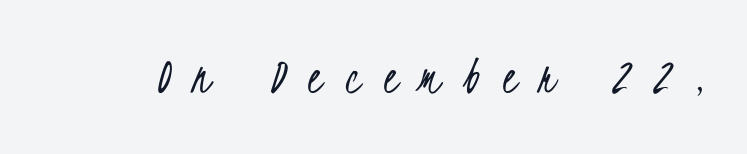
Looks like regular typesetting: each glyph gets only the width it needs. Weight: not bold — regular or lighter. Font category for this specimen: sans-serif. The tracking jumps out immediately: characters are airy and widely separated.
